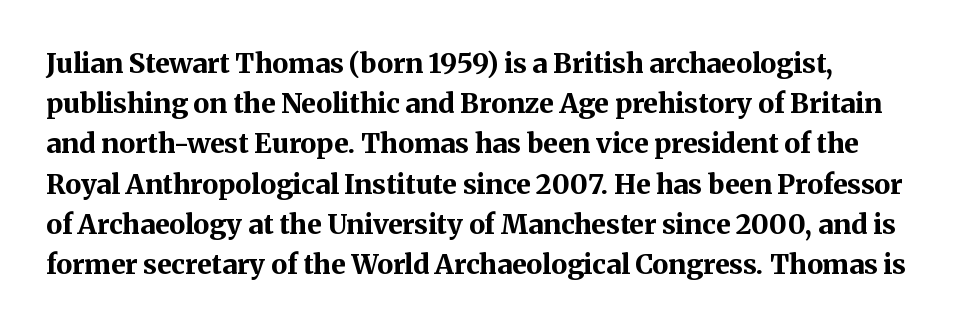
The image shows 27 px bold type, upright; set left-aligned, normal line spacing (1.49x), normal letter spacing, not underlined.
